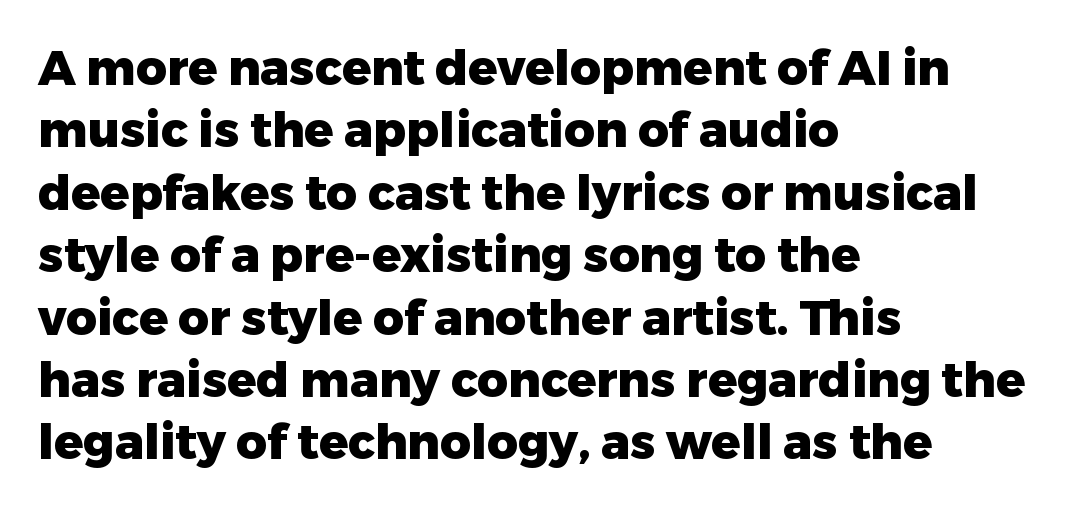
{"serif": "no", "italic": "no", "bold": "yes", "weight": "heavy", "width": "normal", "stroke_contrast": "low", "x_height": "medium", "monospaced": "no", "underline": "no", "align": "left", "line_spacing": "normal", "line_spacing_ratio": 1.3, "letter_spacing": "normal", "letter_spacing_em": 0.0, "glyph_px": 48}
